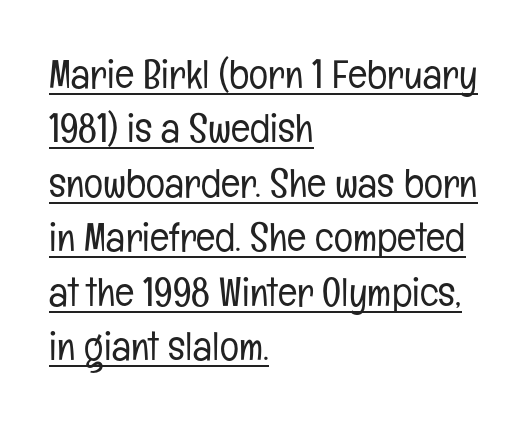
Q: Is the text bold? A: No.
Q: Is the text italic (slanted)? A: No, it is upright.
Q: Is the typeface a serif or a sans-serif typeface? A: Sans-serif.
Q: Is the text underlined? A: Yes.
Q: How is the paragraph aligned? A: Left-aligned.
Q: Is the spacing between letters normal or unusually wide? A: Normal.
Q: Is the spacing between lines tight, normal or loose? A: Normal.
Q: Width (condensed, normal, or wide)? A: Condensed.
Q: Stroke contrast? A: Low.
Q: x-height? A: Medium.
Q: Monospaced? A: No.
